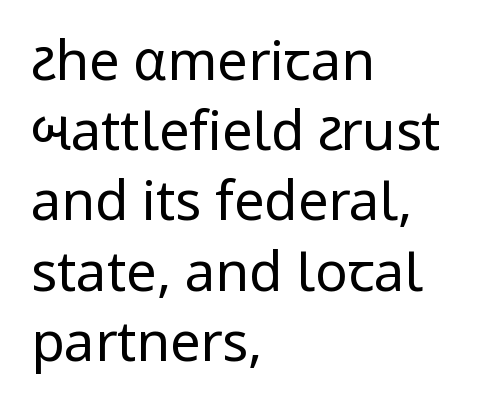
The face used here is rendered with its standard letterfit. In terms of posture, this sample is upright. Type without underlining. Heaviness? Minimal to ordinary, like unemphasized prose. Reading down the column, the eye jumps a familiar distance to each next line.
